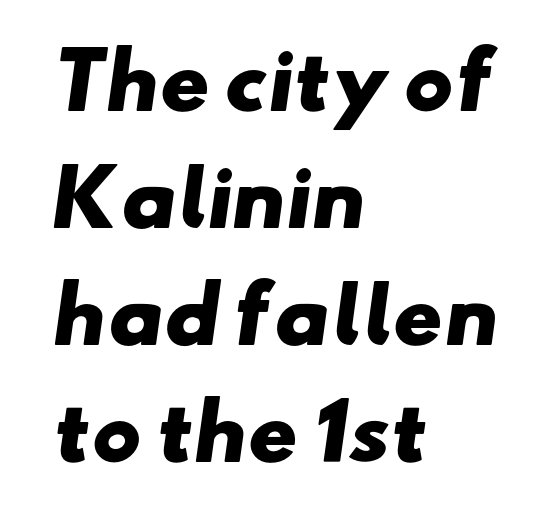
Q: Is the text bold? A: Yes.
Q: Is the typeface a serif or a sans-serif typeface? A: Sans-serif.
Q: Is the text underlined? A: No.
Q: How is the paragraph aligned? A: Left-aligned.
Q: Is the spacing between letters normal or unusually wide? A: Normal.
Q: Is the spacing between lines tight, normal or loose? A: Normal.
Q: Width (condensed, normal, or wide)? A: Wide.
Q: Stroke contrast? A: Low.
Q: x-height? A: Small.
Q: Monospaced? A: No.
